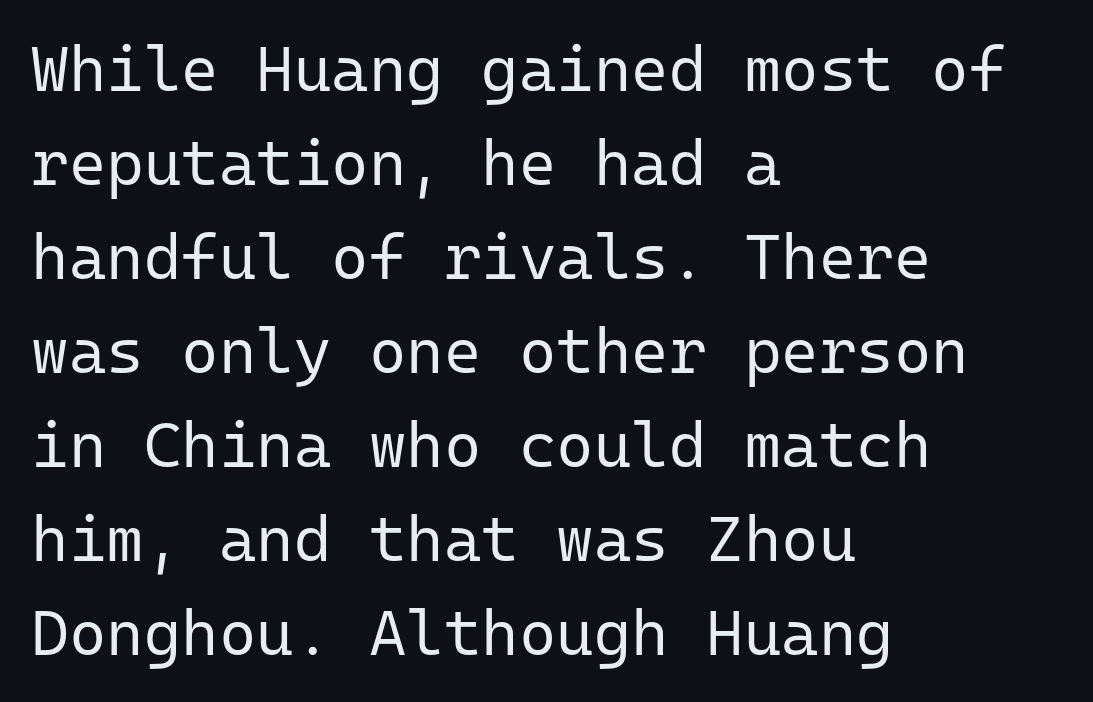
Q: Is the text bold? A: No.
Q: Is the text italic (slanted)? A: No, it is upright.
Q: Is the typeface a serif or a sans-serif typeface? A: Sans-serif.
Q: Is the text underlined? A: No.
Q: How is the paragraph aligned? A: Left-aligned.
Q: Is the spacing between letters normal or unusually wide? A: Normal.
Q: Is the spacing between lines tight, normal or loose? A: Normal.
Q: Width (condensed, normal, or wide)? A: Normal.
Q: Stroke contrast? A: Low.
Q: x-height? A: Medium.
Q: Monospaced? A: Yes.
